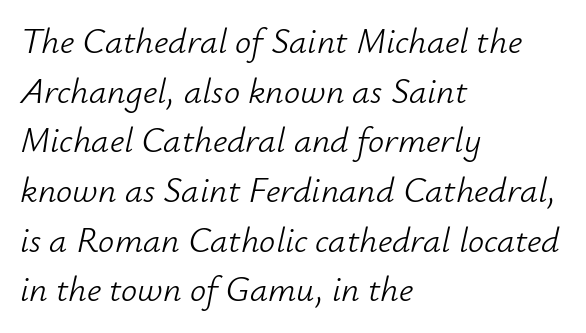
The image shows 36 px light type, italic (leaning right); set left-aligned, normal line spacing (1.38x), normal letter spacing, not underlined; low stroke contrast and a small x-height.
